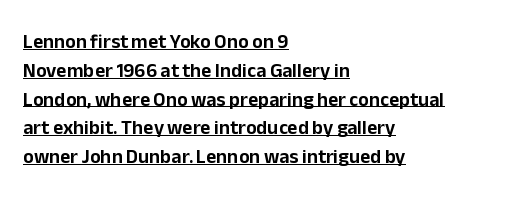
Decoration check: the copy is underlined. These lines stack with their left ends in a neat column. Tall strokes in this sample are plumb rather than angled. The lines sit at an ordinary, default distance from one another. Tracking value appears to be zero — textbook default spacing.
